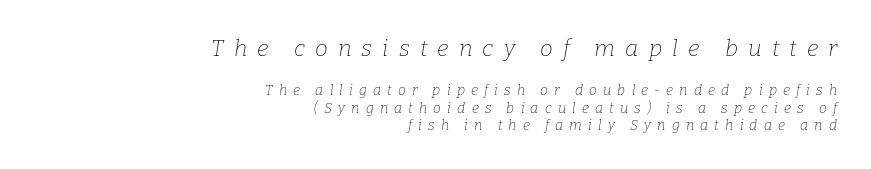
{"italic": "yes", "lean": "right", "slant_degrees": 9, "bold": "no", "underline": "no", "align": "right", "line_spacing": "normal", "line_spacing_ratio": 1.25, "letter_spacing": "wide", "letter_spacing_em": 0.44, "larger_block": "first", "size_ratio": 1.64, "glyph_px": 23}
